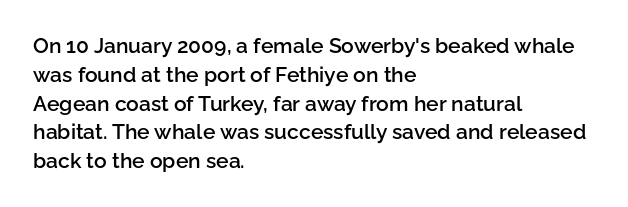
Underlining? Definitely not there. Posture: vertical. The space between consecutive lines is moderate. The paragraph has a hard left edge and a soft right edge. The line texture is even and compact thanks to regular tracking.
